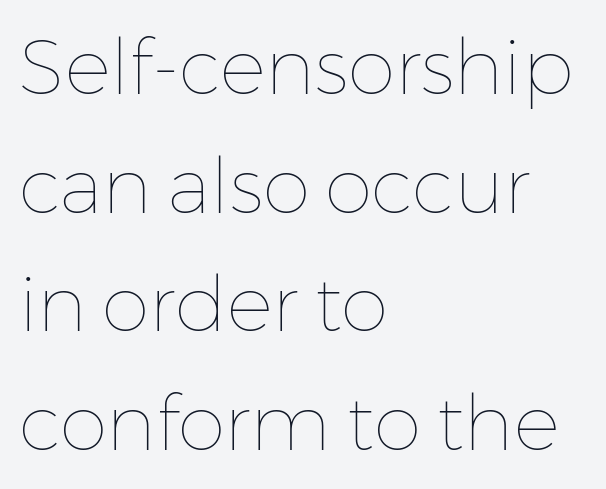
The text block is weighted toward the left margin, trailing off unevenly rightward. Think of a printed novel: that variable character pitch is what you see here. The rendering uses a moderate line-height, typical for paragraphs. These lines keep a tight, regular rhythm from letter to letter. This sample uses an upright cut, with every glyph sitting square on the baseline.
